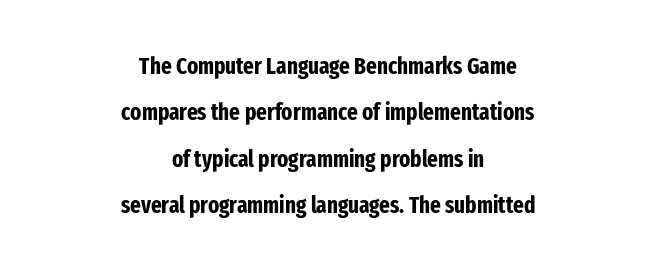
Q: Is the text bold? A: Yes.
Q: Is the text italic (slanted)? A: No, it is upright.
Q: Is the text underlined? A: No.
Q: How is the paragraph aligned? A: Centered.
Q: Is the spacing between letters normal or unusually wide? A: Normal.
Q: Is the spacing between lines tight, normal or loose? A: Loose.
